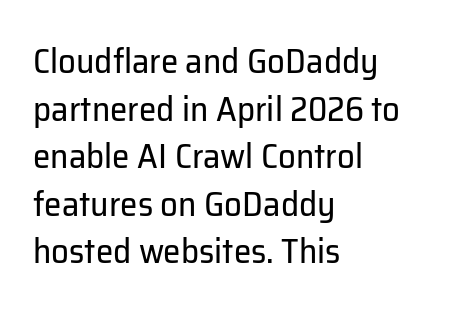
The image shows 35 px regular-weight sans-serif type, upright; set left-aligned, normal line spacing (1.36x), normal letter spacing, not underlined; low stroke contrast and a medium x-height.
